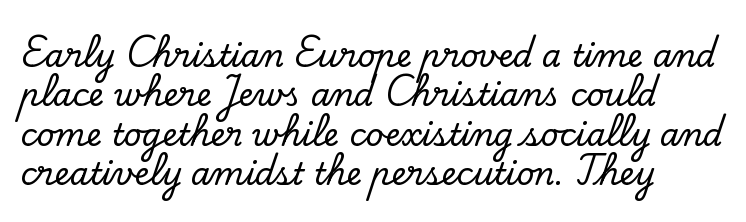
The image shows 31 px serif type; set left-aligned, normal line spacing (1.27x), normal letter spacing, not underlined; low stroke contrast and a small x-height.
